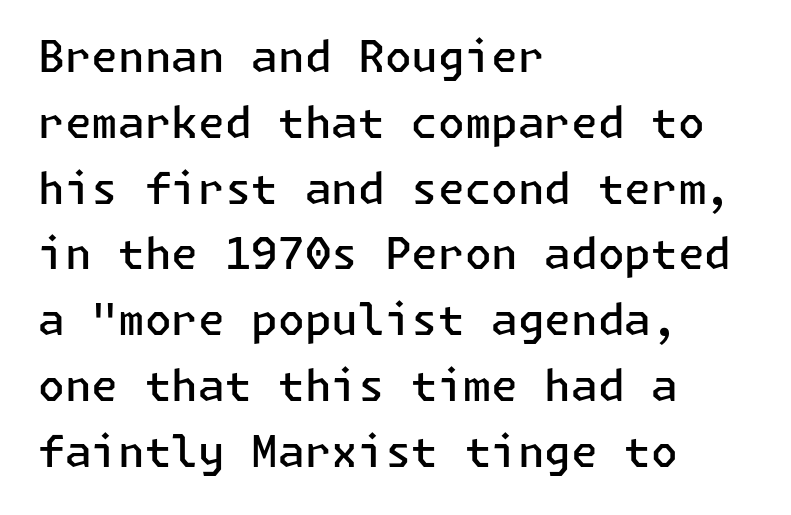
The image shows 43 px semibold sans-serif type, upright; set left-aligned, normal line spacing (1.53x), normal letter spacing, not underlined; low stroke contrast and a medium x-height.
